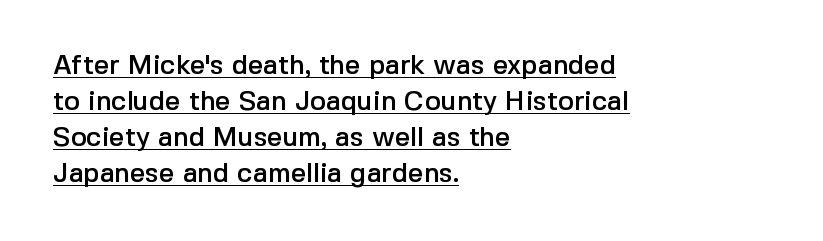
{"italic": "no", "underline": "yes", "align": "left", "line_spacing": "normal", "line_spacing_ratio": 1.33, "letter_spacing": "normal", "letter_spacing_em": 0.0, "glyph_px": 27}
